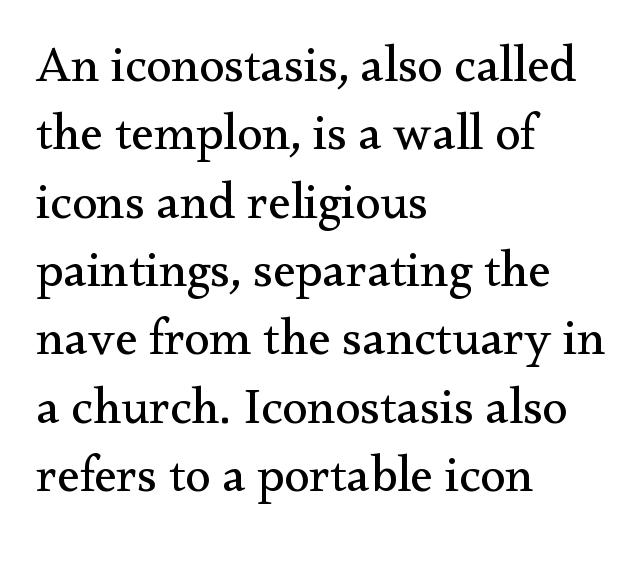
The image shows 51 px regular-weight serif type, upright; set left-aligned, normal line spacing (1.34x), normal letter spacing, not underlined; medium stroke contrast and a small x-height.
